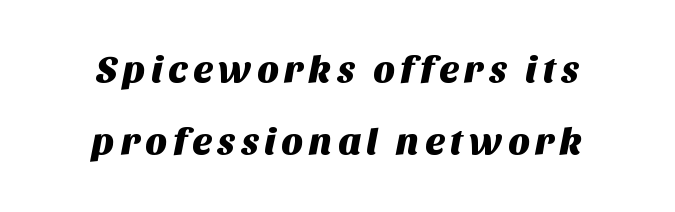
The passage shown is typed in a proportional face where columns would drift. Descenders are the only things crossing below the line. Loosely led — the rows are spread out. Letterform terminals end flat and unadorned throughout the passage. The lines in this sample share a center point and differ in where they start and stop.
